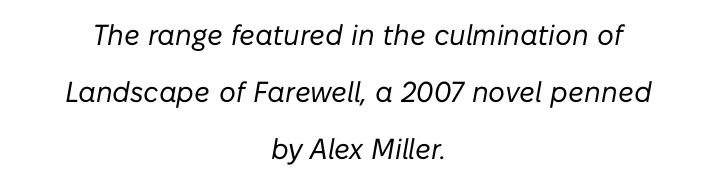
{"italic": "yes", "lean": "right", "slant_degrees": 10, "bold": "no", "weight": "regular", "width": "normal", "stroke_contrast": "low", "x_height": "medium", "monospaced": "no", "underline": "no", "align": "center", "line_spacing": "loose", "line_spacing_ratio": 1.96, "letter_spacing": "normal", "letter_spacing_em": 0.0, "glyph_px": 29}
